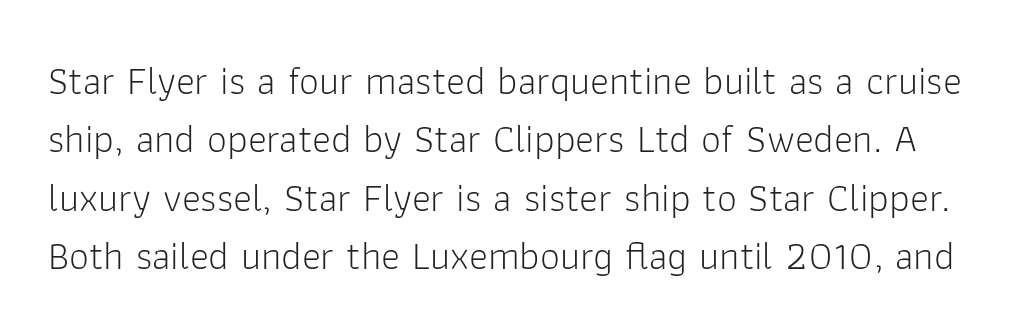
The image shows 40 px light sans-serif type, upright; set normal line spacing (1.46x), normal letter spacing, not underlined; low stroke contrast and a medium x-height.
